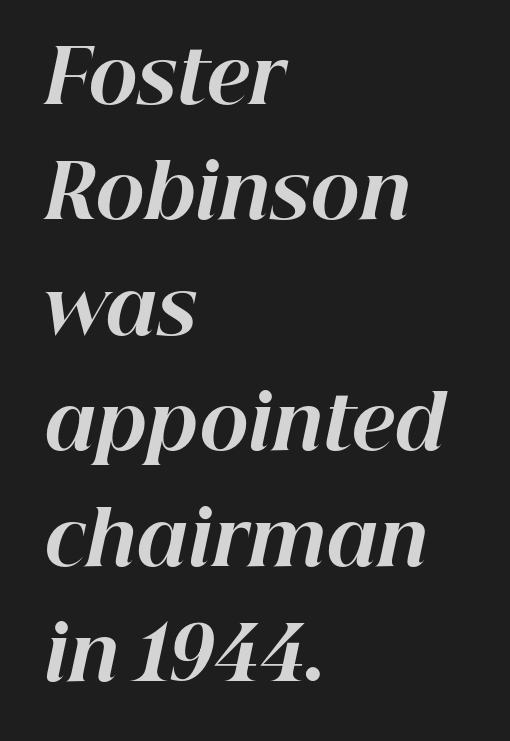
The image shows 74 px bold type, italic (leaning right); set left-aligned, normal line spacing (1.56x), normal letter spacing, not underlined; high stroke contrast and a medium x-height.
